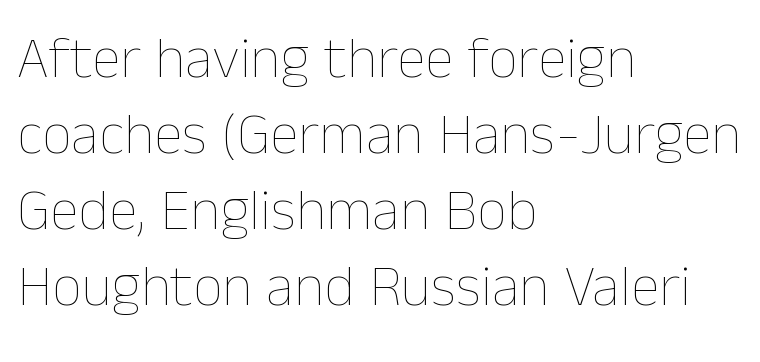
{"italic": "no", "bold": "no", "weight": "thin", "width": "normal", "stroke_contrast": "low", "x_height": "medium", "monospaced": "no", "underline": "no", "align": "left", "line_spacing": "normal", "line_spacing_ratio": 1.29, "letter_spacing": "normal", "letter_spacing_em": 0.0, "glyph_px": 59}
